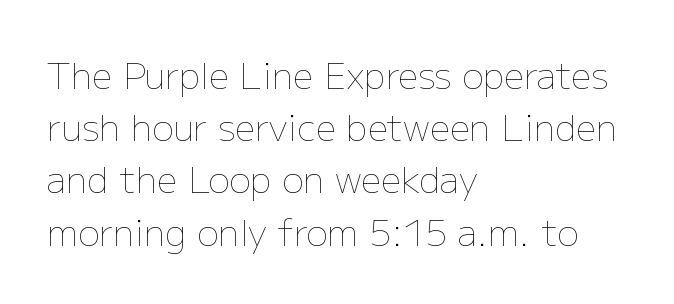
The image shows 36 px thin type, upright; set left-aligned, normal line spacing (1.45x), normal letter spacing, not underlined; low stroke contrast and a medium x-height.
